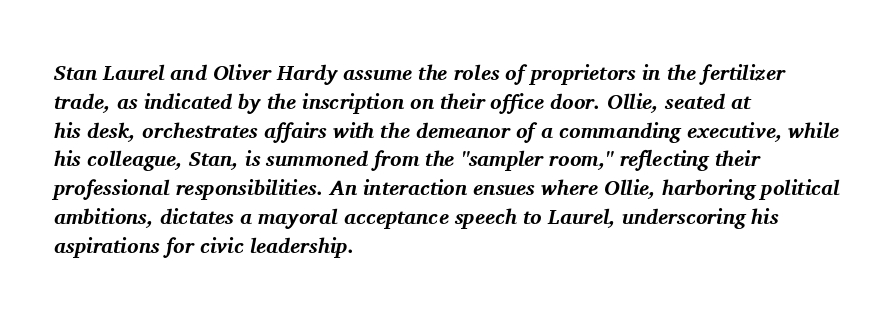
Q: Is the text bold? A: Yes.
Q: Is the text italic (slanted)? A: Yes, it leans right by about 11 degrees.
Q: Is the text underlined? A: No.
Q: How is the paragraph aligned? A: Left-aligned.
Q: Is the spacing between letters normal or unusually wide? A: Normal.
Q: Is the spacing between lines tight, normal or loose? A: Normal.
